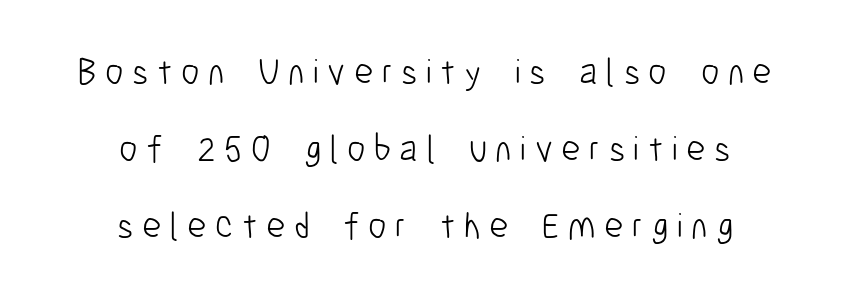
The image shows 37 px light, condensed sans-serif type, upright; set centered, loose line spacing (2.08x), unusually wide letter spacing (+0.23 em), not underlined; low stroke contrast and a medium x-height.
